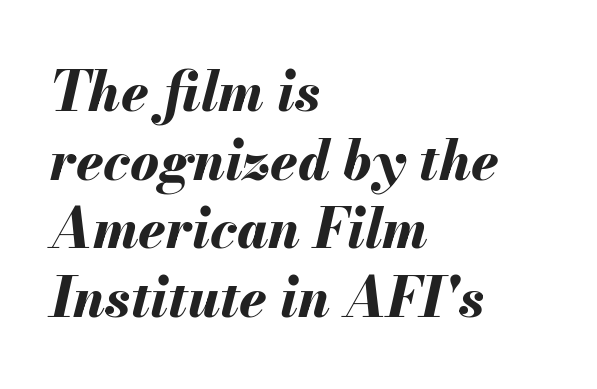
{"italic": "yes", "lean": "right", "slant_degrees": 13, "bold": "yes", "weight": "bold", "width": "normal", "stroke_contrast": "medium", "x_height": "small", "monospaced": "no", "underline": "no", "align": "left", "line_spacing": "normal", "line_spacing_ratio": 1.27, "letter_spacing": "normal", "letter_spacing_em": 0.0, "glyph_px": 54}
